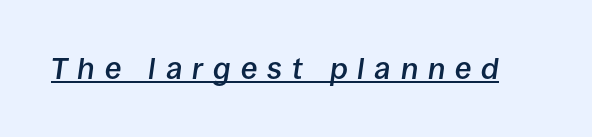
Notice the strokes are somewhat thickened but not fully heavy: this is a semibold. Varying glyph widths throughout — classic text-font behaviour. Underlined type. What stands out about the letter spacing? Its width — letters are far apart.
